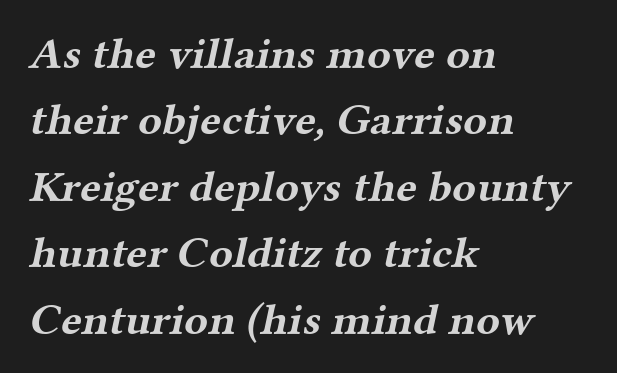
Q: Is the text bold? A: Yes.
Q: Is the typeface a serif or a sans-serif typeface? A: Serif.
Q: Is the text underlined? A: No.
Q: How is the paragraph aligned? A: Left-aligned.
Q: Is the spacing between letters normal or unusually wide? A: Normal.
Q: Is the spacing between lines tight, normal or loose? A: Normal.
Q: Width (condensed, normal, or wide)? A: Wide.
Q: Stroke contrast? A: Medium.
Q: x-height? A: Medium.
Q: Monospaced? A: No.
